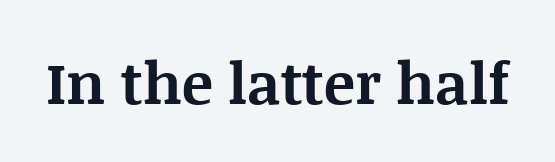
The image shows 58 px bold serif type, upright; set normal letter spacing, not underlined; medium stroke contrast and a large x-height.
